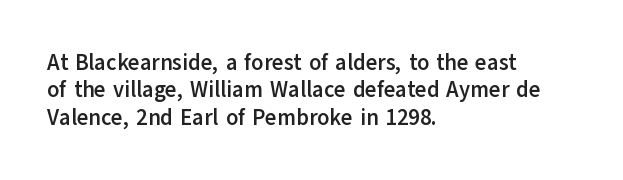
{"italic": "no", "bold": "yes", "underline": "no", "align": "left", "line_spacing": "normal", "line_spacing_ratio": 1.25, "letter_spacing": "normal", "letter_spacing_em": 0.0, "glyph_px": 22}
